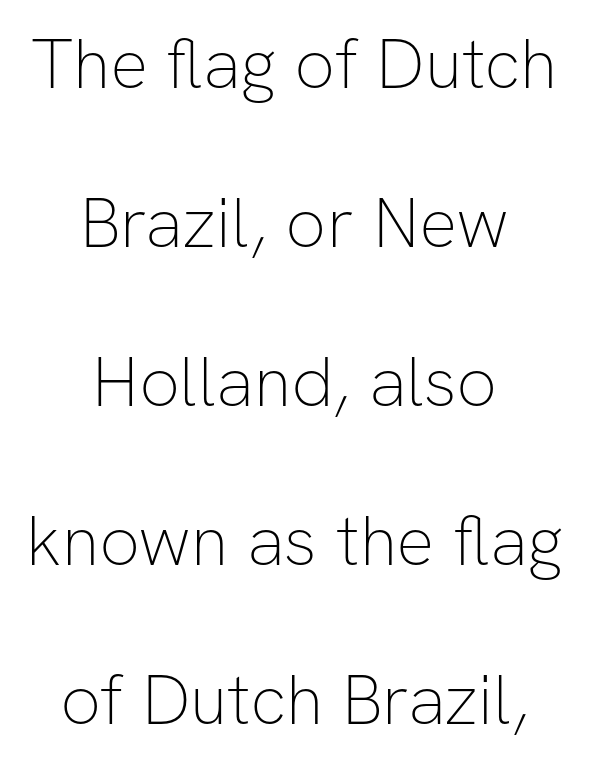
{"serif": "no", "italic": "no", "bold": "no", "weight": "thin", "width": "normal", "stroke_contrast": "low", "x_height": "medium", "monospaced": "no", "underline": "no", "align": "center", "line_spacing": "loose", "line_spacing_ratio": 2.24, "letter_spacing": "normal", "letter_spacing_em": 0.0, "glyph_px": 71}
